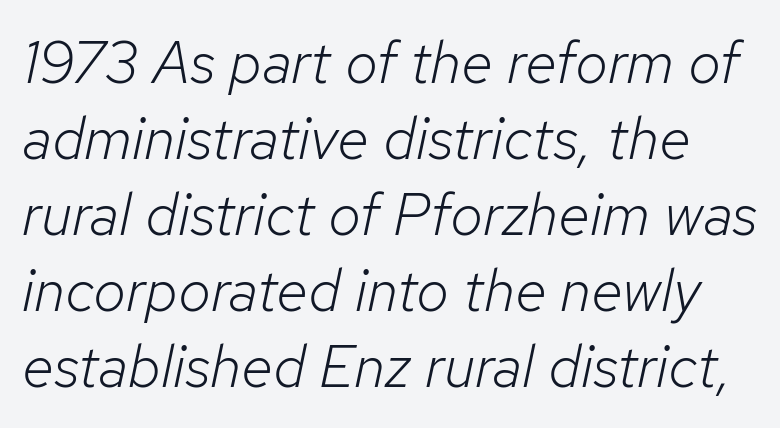
Q: Is the text bold? A: No.
Q: Is the text italic (slanted)? A: Yes, it leans right by about 12 degrees.
Q: Is the text underlined? A: No.
Q: Is the spacing between letters normal or unusually wide? A: Normal.
Q: Is the spacing between lines tight, normal or loose? A: Normal.
Q: Width (condensed, normal, or wide)? A: Normal.
Q: Stroke contrast? A: Low.
Q: x-height? A: Medium.
Q: Monospaced? A: No.
